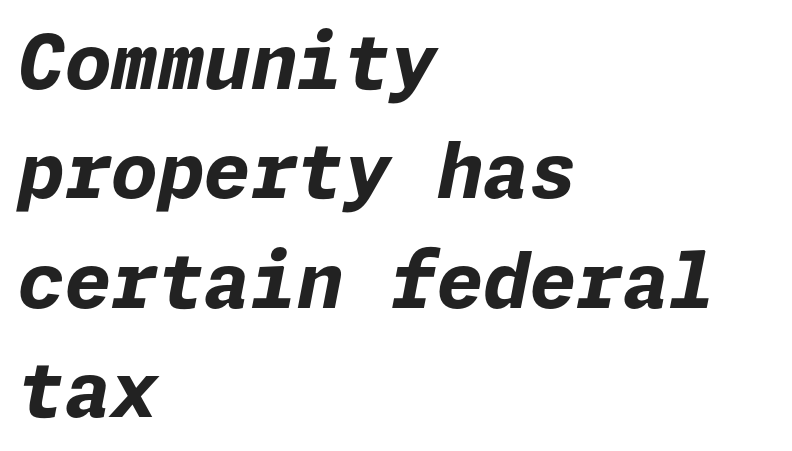
{"italic": "yes", "lean": "right", "slant_degrees": 11, "bold": "yes", "weight": "bold", "width": "normal", "stroke_contrast": "low", "x_height": "medium", "underline": "no", "align": "left", "line_spacing": "normal", "line_spacing_ratio": 1.46, "letter_spacing": "normal", "letter_spacing_em": 0.0, "glyph_px": 75}
